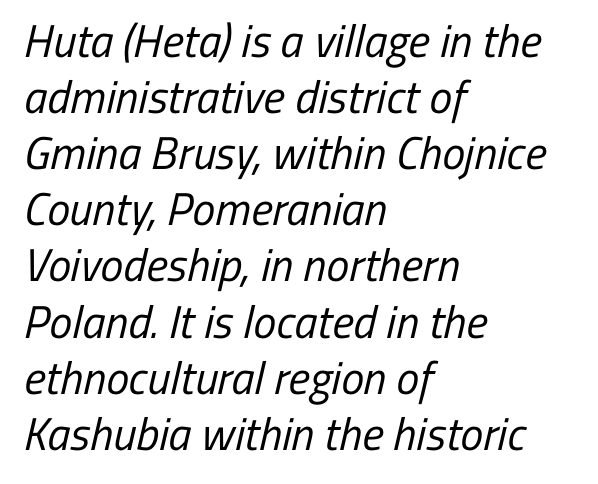
Q: Is the text bold? A: No.
Q: Is the typeface a serif or a sans-serif typeface? A: Sans-serif.
Q: Is the text underlined? A: No.
Q: How is the paragraph aligned? A: Left-aligned.
Q: Is the spacing between letters normal or unusually wide? A: Normal.
Q: Width (condensed, normal, or wide)? A: Condensed.
Q: Stroke contrast? A: Low.
Q: x-height? A: Medium.
Q: Monospaced? A: No.
